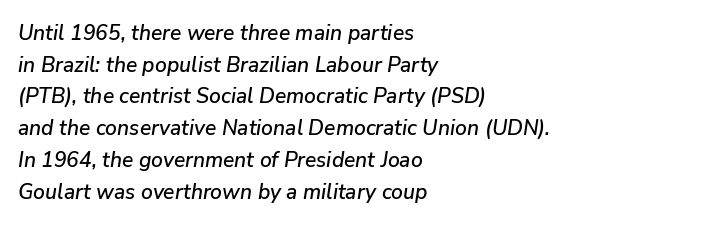
Q: Is the text italic (slanted)? A: Yes, it leans right by about 9 degrees.
Q: Is the text underlined? A: No.
Q: How is the paragraph aligned? A: Left-aligned.
Q: Is the spacing between letters normal or unusually wide? A: Normal.
Q: Is the spacing between lines tight, normal or loose? A: Normal.
